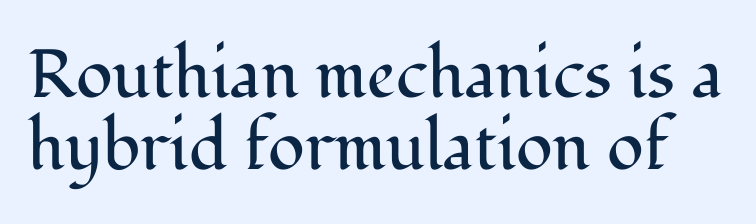
Q: Is the text bold? A: No.
Q: Is the text italic (slanted)? A: No, it is upright.
Q: Is the typeface a serif or a sans-serif typeface? A: Serif.
Q: Is the text underlined? A: No.
Q: Is the spacing between letters normal or unusually wide? A: Normal.
Q: Is the spacing between lines tight, normal or loose? A: Tight.
Q: Width (condensed, normal, or wide)? A: Normal.
Q: Stroke contrast? A: Medium.
Q: x-height? A: Medium.
Q: Monospaced? A: No.
